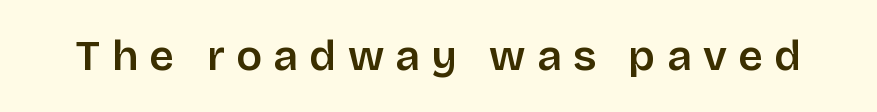
The image shows 43 px semibold sans-serif type, upright; set unusually wide letter spacing (+0.26 em), not underlined; low stroke contrast and a large x-height.
